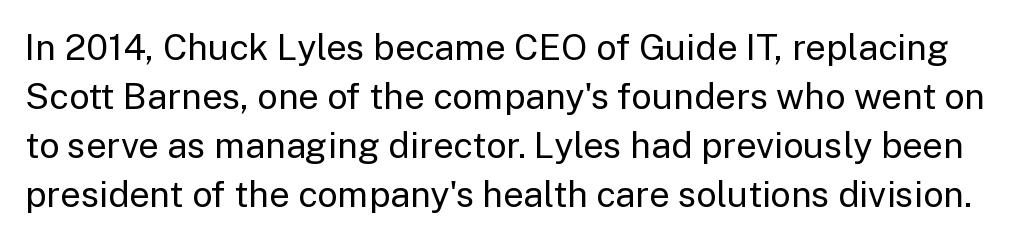
The string is rendered with underlining switched off. Caption: standard tracking, unaltered. The text was rendered using a sans face with plain stroke endings. Posture: upright roman.
